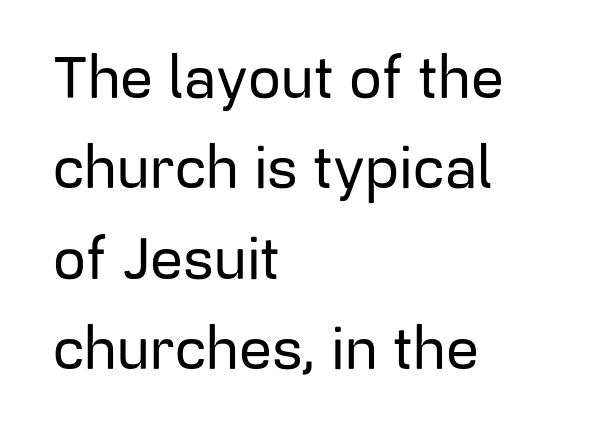
The image shows 58 px sans-serif type, upright; set left-aligned, normal line spacing (1.56x), normal letter spacing, not underlined; low stroke contrast and a medium x-height.
